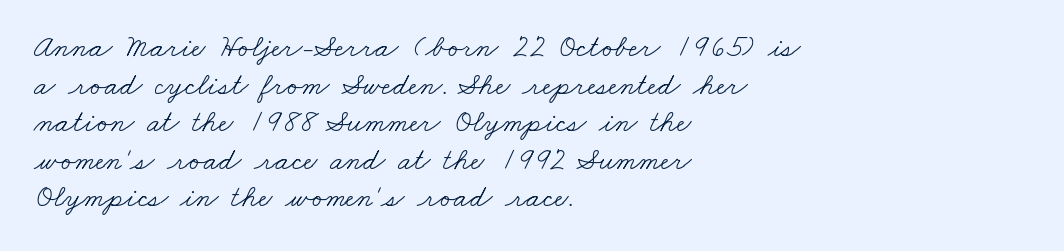
Q: Is the text bold? A: No.
Q: Is the typeface a serif or a sans-serif typeface? A: Serif.
Q: Is the text underlined? A: No.
Q: How is the paragraph aligned? A: Left-aligned.
Q: Is the spacing between letters normal or unusually wide? A: Normal.
Q: Width (condensed, normal, or wide)? A: Wide.
Q: Stroke contrast? A: Low.
Q: x-height? A: Small.
Q: Monospaced? A: No.
